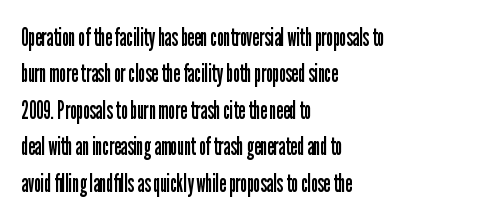
The image shows 25 px text type, upright; set left-aligned, normal line spacing (1.46x), normal letter spacing, not underlined.
